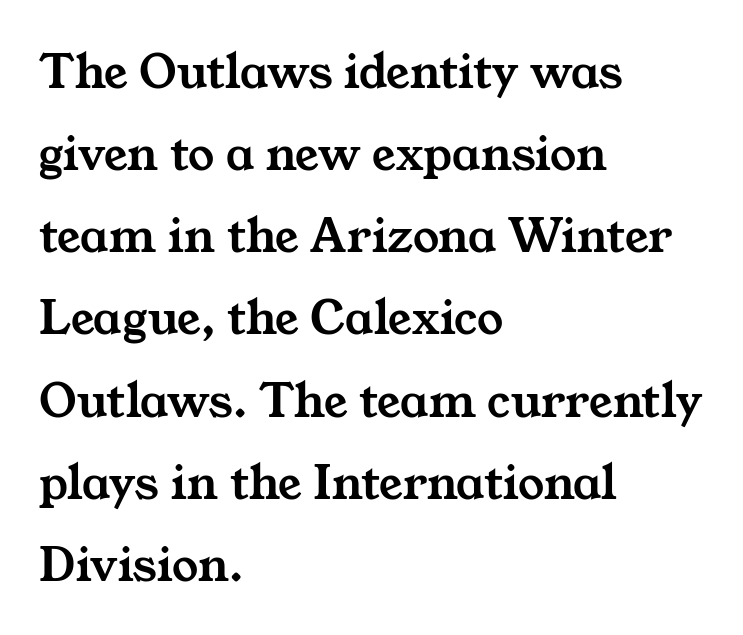
Q: Is the typeface a serif or a sans-serif typeface? A: Serif.
Q: Is the text underlined? A: No.
Q: How is the paragraph aligned? A: Left-aligned.
Q: Is the spacing between letters normal or unusually wide? A: Normal.
Q: Is the spacing between lines tight, normal or loose? A: Normal.
Q: Width (condensed, normal, or wide)? A: Wide.
Q: Stroke contrast? A: Medium.
Q: x-height? A: Medium.
Q: Monospaced? A: No.
